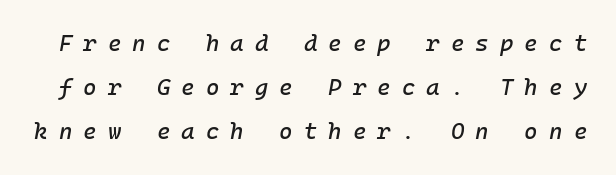
The image shows 23 px text type, italic (leaning right); set loose line spacing (1.92x), unusually wide letter spacing (+0.48 em), not underlined.
